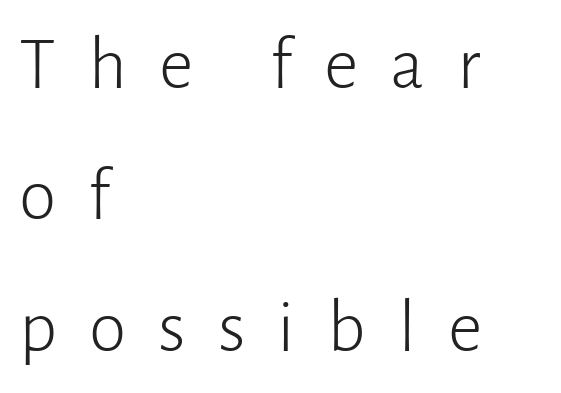
{"serif": "no", "italic": "no", "bold": "no", "weight": "light", "width": "normal", "stroke_contrast": "low", "x_height": "medium", "monospaced": "no", "underline": "no", "align": "left", "line_spacing_ratio": 1.73, "letter_spacing": "wide", "letter_spacing_em": 0.42, "glyph_px": 76}
